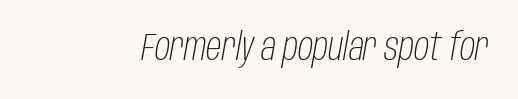
The image shows 38 px light, condensed type, italic (leaning right); set normal letter spacing, not underlined; low stroke contrast and a large x-height.
